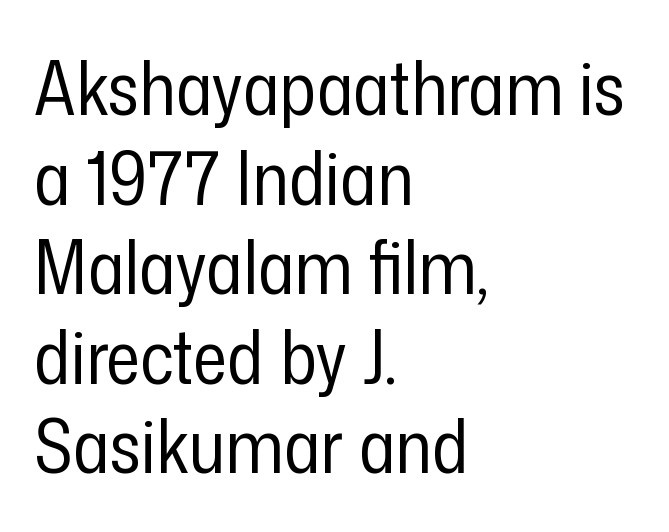
The letters stand straight up with perfectly vertical stems. Reading down the block, your eye returns to a fixed left position each line. Do the characters align in a grid? No, the font is proportional. Does the type have serifs? No, each stem ends abruptly. Anything drawn beneath the words? Only blank space.
